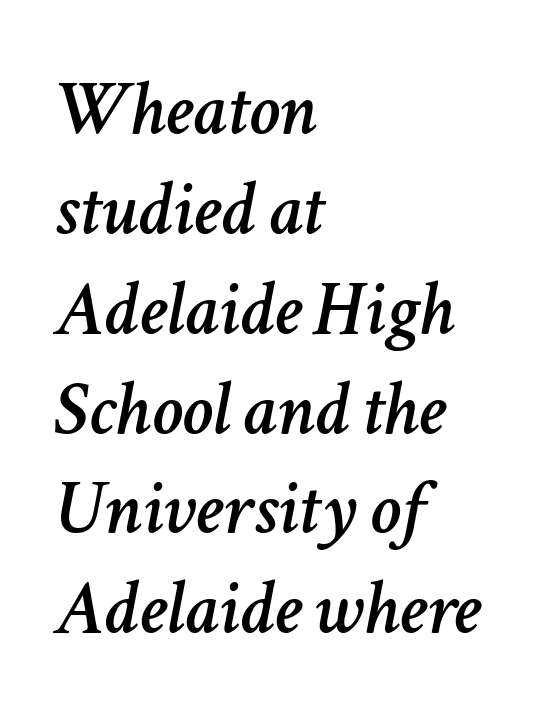
The image shows 78 px text type, italic (leaning right); set left-aligned, normal line spacing (1.28x), normal letter spacing, not underlined; low stroke contrast and a medium x-height.
